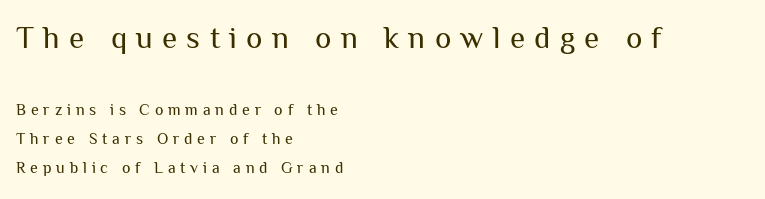
{"serif": "no", "italic": "no", "bold": "no", "weight": "regular", "width": "normal", "stroke_contrast": "medium", "x_height": "medium", "monospaced": "no", "underline": "no", "align": "left", "line_spacing_ratio": 1.83, "letter_spacing": "wide", "letter_spacing_em": 0.3, "larger_block": "first", "size_ratio": 1.94, "glyph_px": 31}
